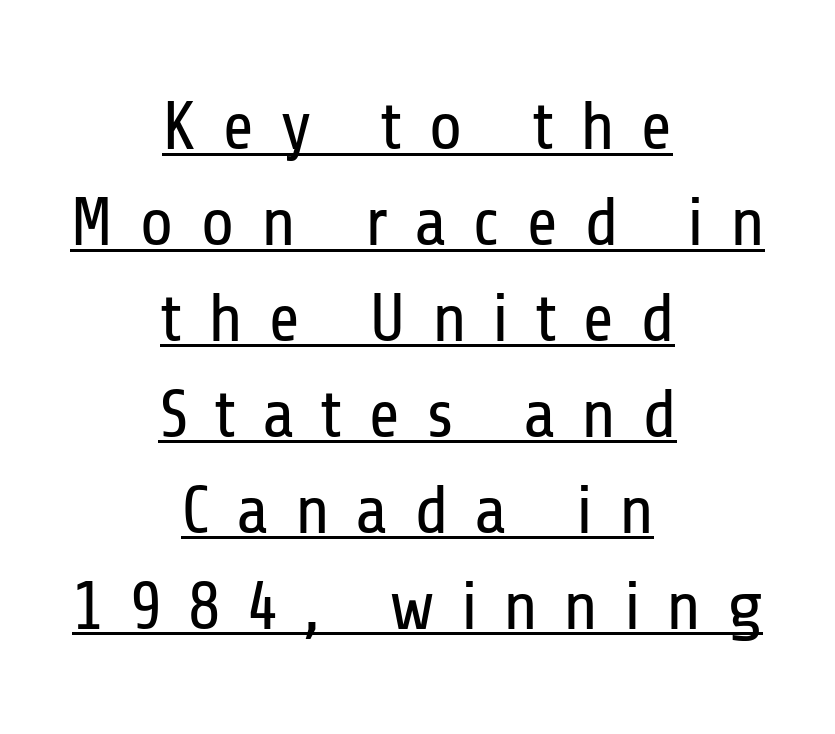
This is underlined copy, the kind a proofreader might mark for attention. The horizontal fit of the characters is loose and conspicuously gappy. The rendering uses a moderate line-height, typical for paragraphs. Heaviness? Minimal to ordinary, like unemphasized prose. The rendering positions every line midway between the sides.
